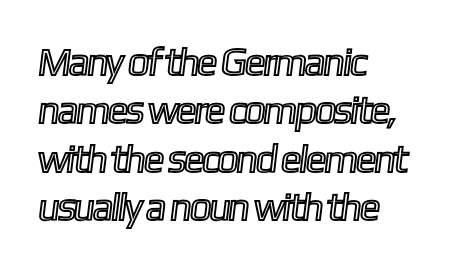
The image shows 39 px condensed type; set left-aligned, line spacing 1.24x, normal letter spacing, not underlined; a medium x-height.
